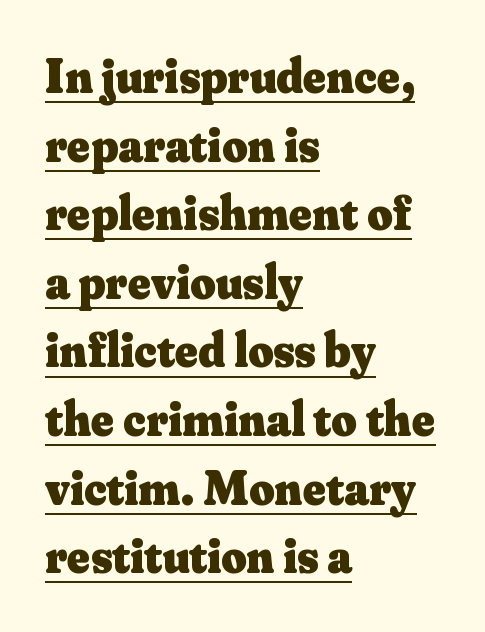
Q: Is the text bold? A: Yes.
Q: Is the text italic (slanted)? A: No, it is upright.
Q: Is the typeface a serif or a sans-serif typeface? A: Serif.
Q: Is the text underlined? A: Yes.
Q: How is the paragraph aligned? A: Left-aligned.
Q: Is the spacing between letters normal or unusually wide? A: Normal.
Q: Is the spacing between lines tight, normal or loose? A: Normal.
Q: Width (condensed, normal, or wide)? A: Normal.
Q: Stroke contrast? A: Medium.
Q: x-height? A: Small.
Q: Monospaced? A: No.
